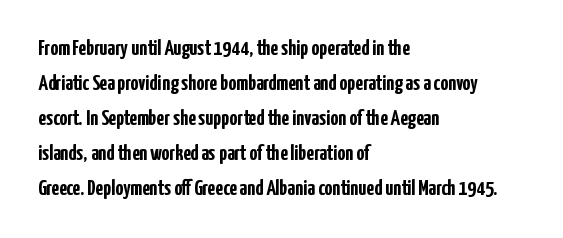
{"italic": "no", "bold": "yes", "underline": "no", "align": "left", "line_spacing": "normal", "line_spacing_ratio": 1.59, "letter_spacing": "normal", "letter_spacing_em": 0.0, "glyph_px": 22}
